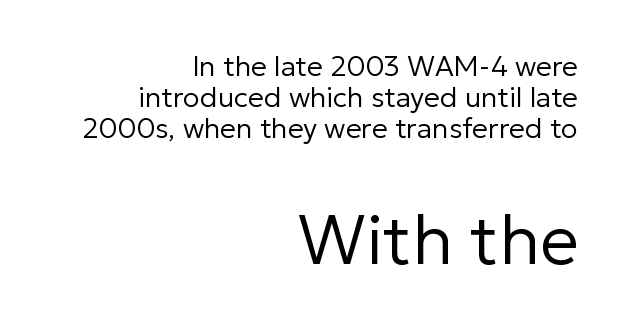
Line ends are locked; line starts wander. Check under the words: just untouched page. The letters in the lower block stand taller than those in the block above. Between one letter and the next there's only the usual sliver of space. No letter is thick-stroked: the sample isn't bold.
